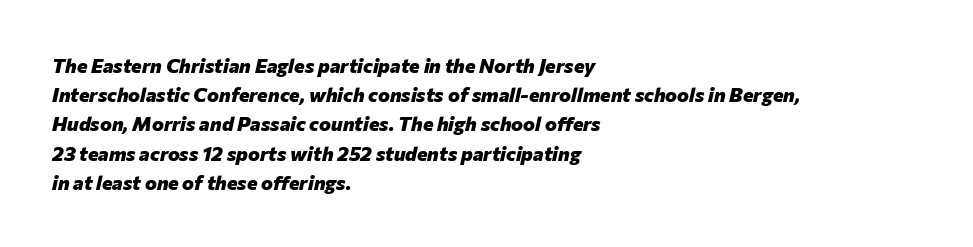
{"italic": "yes", "lean": "right", "slant_degrees": 12, "bold": "yes", "underline": "no", "align": "left", "line_spacing": "normal", "line_spacing_ratio": 1.46, "letter_spacing": "normal", "letter_spacing_em": 0.0, "glyph_px": 20}
